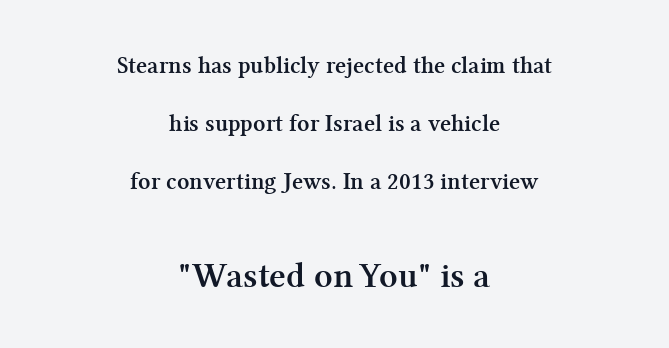
Q: Is the text bold? A: Yes.
Q: Is the text italic (slanted)? A: No, it is upright.
Q: Is the typeface a serif or a sans-serif typeface? A: Serif.
Q: Is the text underlined? A: No.
Q: How is the paragraph aligned? A: Centered.
Q: Is the spacing between letters normal or unusually wide? A: Normal.
Q: Is the spacing between lines tight, normal or loose? A: Loose.
Q: Which block of text is set in a larger size, the first (top) or the second (bottom)? A: The second (bottom) one.
Q: Width (condensed, normal, or wide)? A: Normal.
Q: Stroke contrast? A: Medium.
Q: x-height? A: Medium.
Q: Monospaced? A: No.
